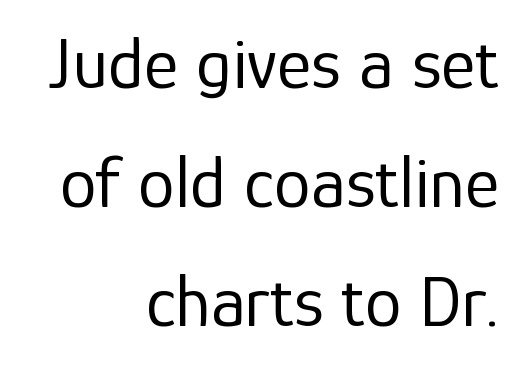
The image shows 74 px regular-weight sans-serif type, upright; set right-aligned, normal line spacing (1.61x), normal letter spacing, not underlined; low stroke contrast and a medium x-height.
